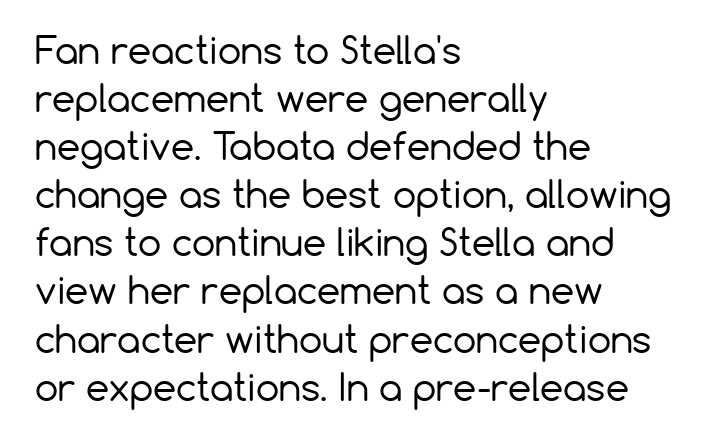
The image shows 37 px regular-weight sans-serif type, upright; set left-aligned, normal line spacing (1.3x), normal letter spacing, not underlined; low stroke contrast and a medium x-height.
